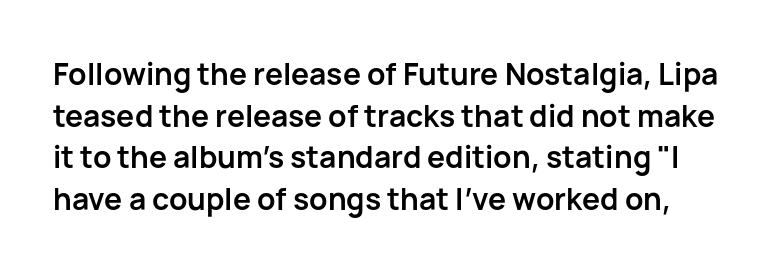
Words float on clear page, feet unadorned. Line spacing here is normal. Each letter's strokes conclude bluntly, with no projecting serifs. What weight is shown? A full bold with thick strokes. No italicization has been applied; the sample stays upright. Do the characters align in a grid? No, the font is proportional.
